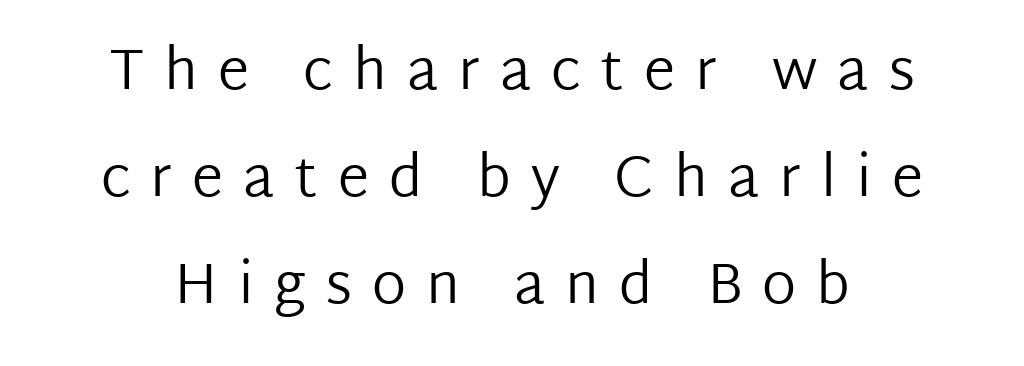
Varying glyph widths throughout — classic text-font behaviour. Every row of glyphs is offset so its center matches the block's center. A sans-serif font was chosen for this passage. The space directly below the letters is spotless.
